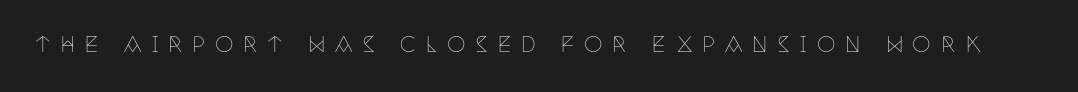
Type without underlining. Vertical strokes here are truly vertical. Stroke mass is kept to a normal reading level or below. The line texture is sparse and dotted thanks to wide tracking.
